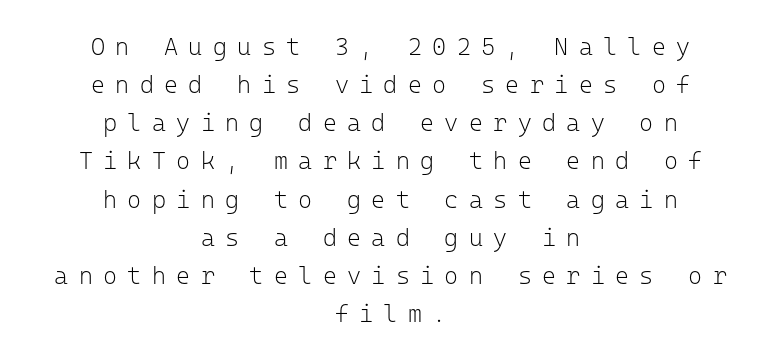
Decoration check: the copy has no underline. This sample keeps an unexceptional amount of space between lines. Display-style spreading of the glyphs; the letterfit is very open. Caption: face not bold, strokes unweighted.
